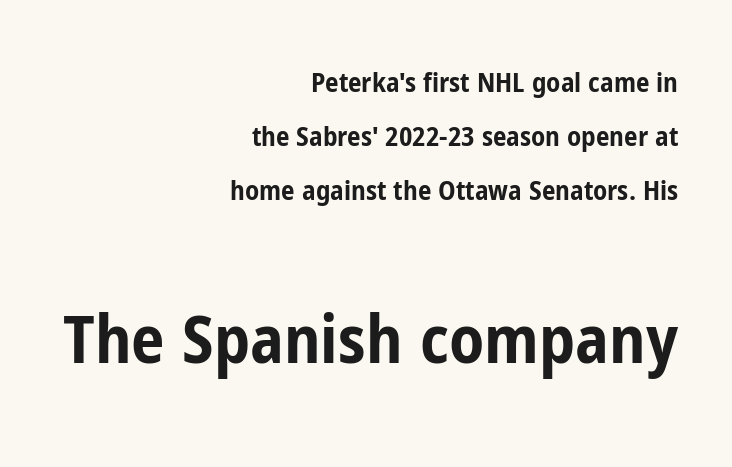
Q: Is the text bold? A: Yes.
Q: Is the text italic (slanted)? A: No, it is upright.
Q: Is the typeface a serif or a sans-serif typeface? A: Sans-serif.
Q: Is the text underlined? A: No.
Q: How is the paragraph aligned? A: Right-aligned.
Q: Is the spacing between letters normal or unusually wide? A: Normal.
Q: Is the spacing between lines tight, normal or loose? A: Loose.
Q: Which block of text is set in a larger size, the first (top) or the second (bottom)? A: The second (bottom) one.
Q: Width (condensed, normal, or wide)? A: Condensed.
Q: Stroke contrast? A: Low.
Q: x-height? A: Medium.
Q: Monospaced? A: No.
